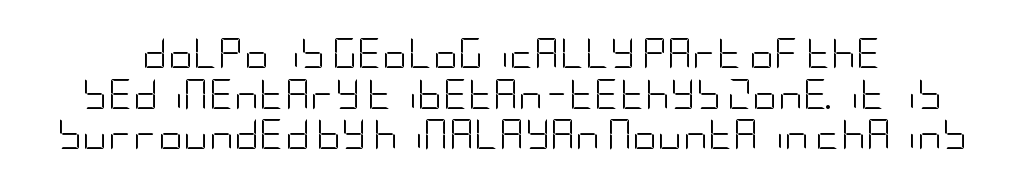
{"serif": "no", "italic": "no", "bold": "no", "weight": "light", "width": "condensed", "stroke_contrast": "low", "x_height": "large", "underline": "no", "line_spacing": "normal", "line_spacing_ratio": 1.31, "letter_spacing": "normal", "letter_spacing_em": 0.0, "glyph_px": 31}
